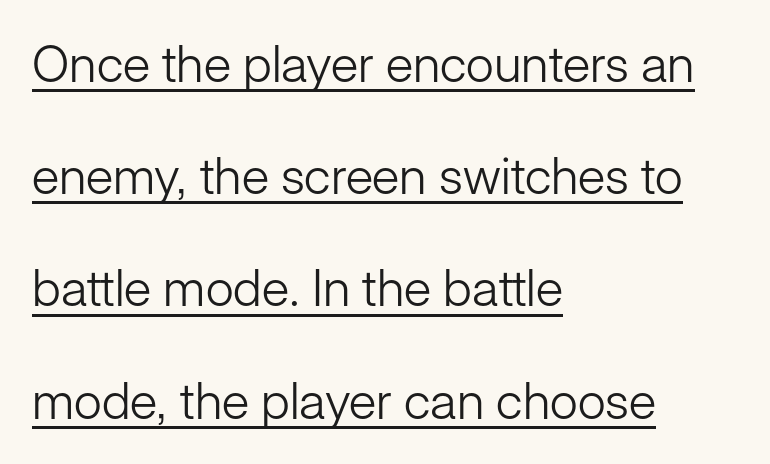
The image shows 51 px light sans-serif type, upright; set left-aligned, loose line spacing (2.2x), normal letter spacing, underlined; low stroke contrast and a medium x-height.
